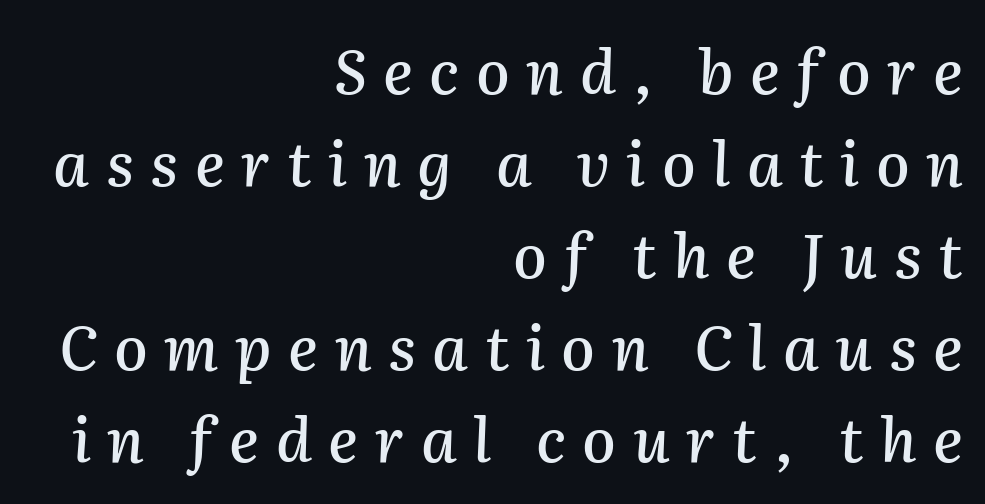
The image shows 61 px text type, italic (leaning right); set right-aligned, normal line spacing (1.51x), unusually wide letter spacing (+0.27 em), not underlined; medium stroke contrast and a medium x-height.
